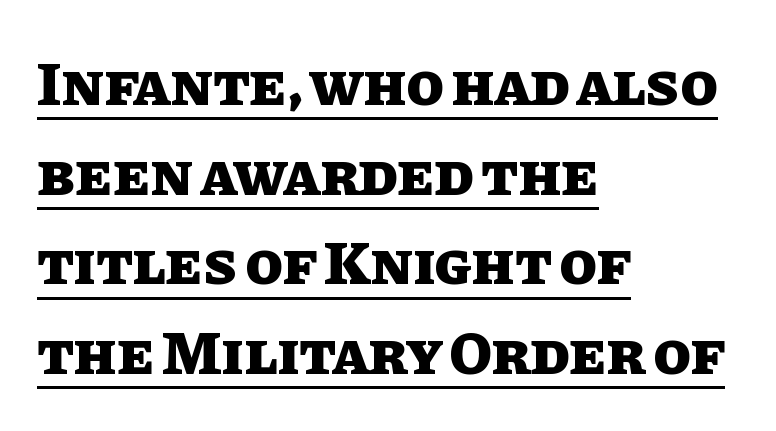
Caption: multi-line text, flush left, ragged right. Italic? Not at all — the glyphs are vertical. Heavy-handed strokes throughout: this text is bold. Here the designer chose a conventional face with non-uniform glyph widths. This rendering leaves character spacing at its baseline value. Looks like someone drew a line under every word here.
